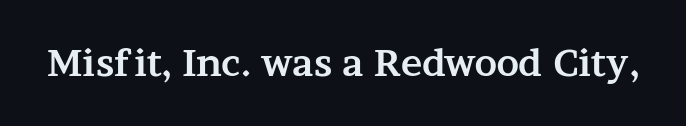
Spacing between characters is what you'd get straight out of the box. Underlining? Definitely not there. The text was rendered using a seriffed face with decorative stroke endings. Is this a fixed-width face? No — the glyphs have proportional, varying widths.
